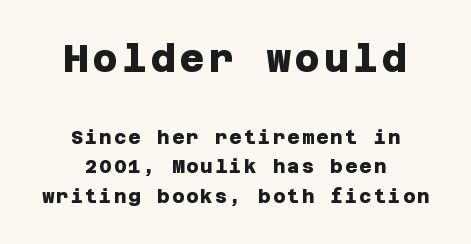
What kind of face is this? One without serifs — a sans. Has an underline been added? It has not. The sample has been set heavy, in full bold. A normal amount of white space separates one row of letters from the next. A centered setting, common on invitations and titles, is used for this passage. The composition opens big and finishes small.
